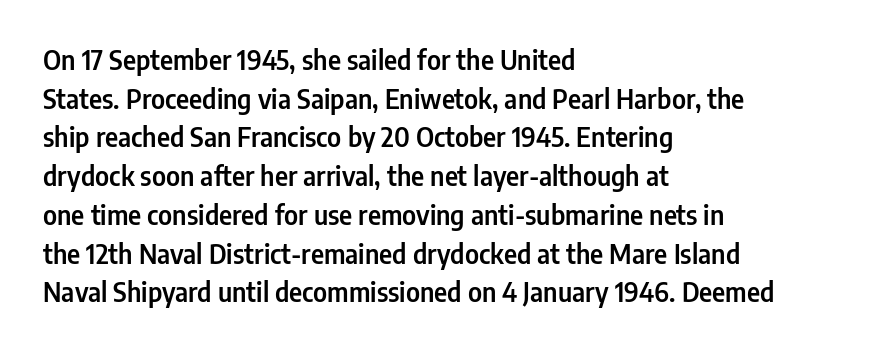
If you measured baseline to baseline, you'd find a middling distance. The line texture is even and compact thanks to regular tracking. Descender tails drop into unmarked territory. Posture: upright roman. Horizontally, the lines are justified to the leading edge only.
